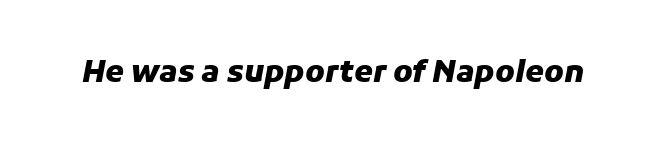
These lines are rendered in a variable-pitch font. The strokes are fattened all the way to bold. The gaps between neighbouring characters are ordinary and unremarkable. The passage shown leans; its letterforms are oblique. The passage shown is not underscored anywhere.
